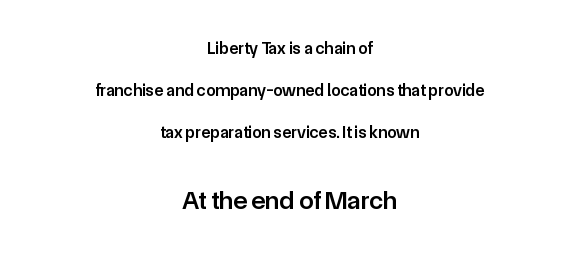
Q: Is the text bold? A: Semi-bold.
Q: Is the text italic (slanted)? A: No, it is upright.
Q: Is the text underlined? A: No.
Q: How is the paragraph aligned? A: Centered.
Q: Is the spacing between letters normal or unusually wide? A: Normal.
Q: Is the spacing between lines tight, normal or loose? A: Loose.
Q: Which block of text is set in a larger size, the first (top) or the second (bottom)? A: The second (bottom) one.
